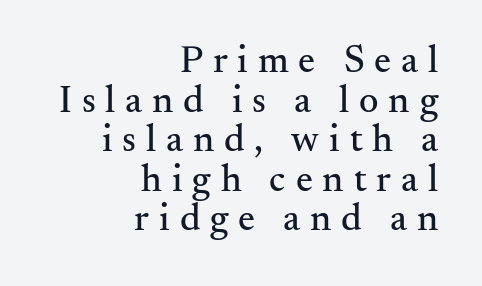
When letters stand straight like this, we call the style roman or upright. Only glyphs here, with clear space below each row. Type style note: has serifs. A typesetter would call this heavily tracked-out type. Here the designer chose a conventional face with non-uniform glyph widths.
